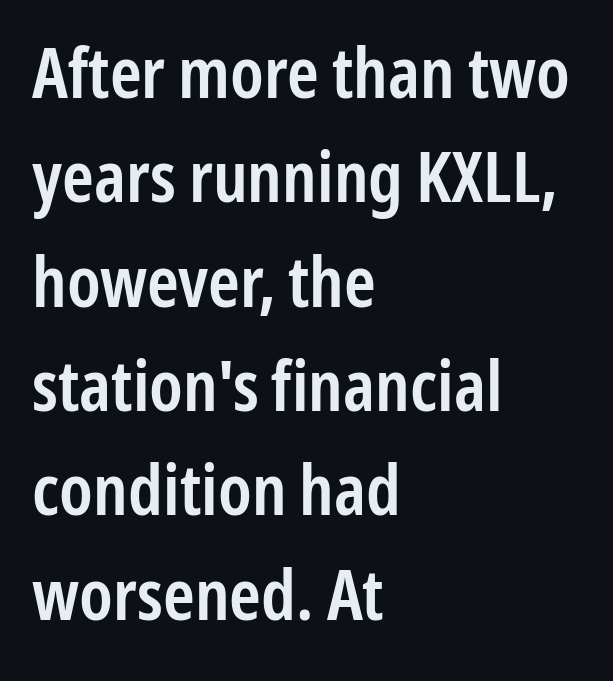
Q: Is the text bold? A: Semi-bold.
Q: Is the text italic (slanted)? A: No, it is upright.
Q: Is the typeface a serif or a sans-serif typeface? A: Sans-serif.
Q: Is the text underlined? A: No.
Q: How is the paragraph aligned? A: Left-aligned.
Q: Is the spacing between letters normal or unusually wide? A: Normal.
Q: Is the spacing between lines tight, normal or loose? A: Normal.
Q: Width (condensed, normal, or wide)? A: Condensed.
Q: Stroke contrast? A: Low.
Q: x-height? A: Medium.
Q: Monospaced? A: No.
